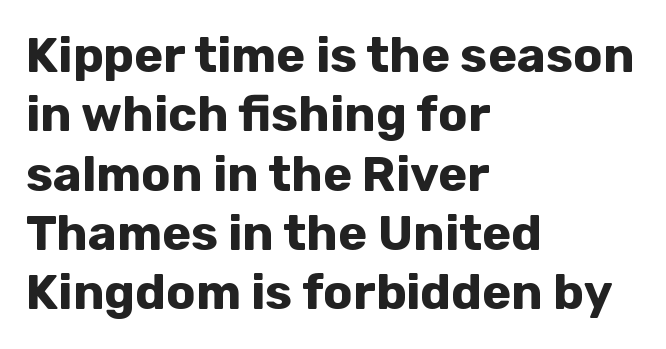
The foot of each line stays bare and open. In terms of letterform style, serifs are entirely absent. The line texture is even and compact thanks to regular tracking. Vertical strokes here are truly vertical. Does the copy run flush right? No — it runs flush left. Here the designer chose a conventional face with non-uniform glyph widths.
